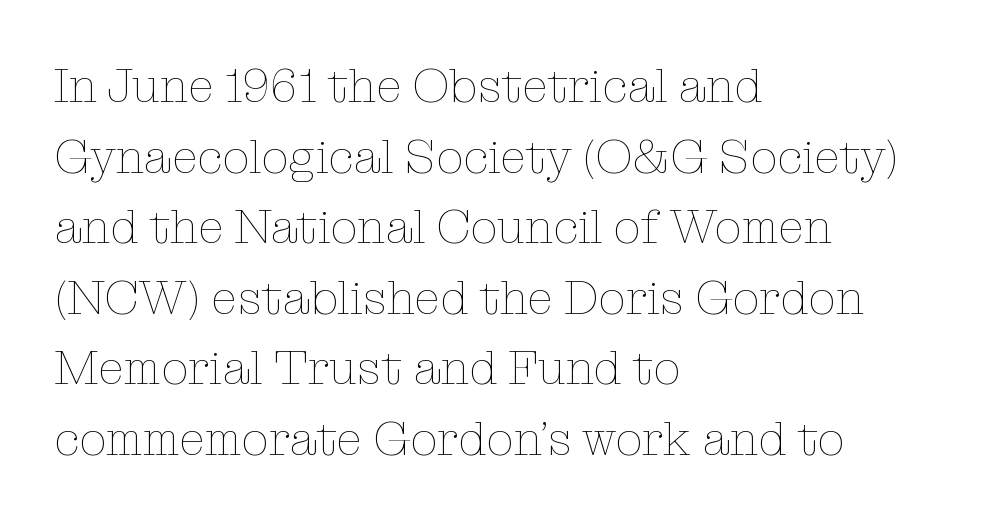
It's the straight-up-and-down kind of type. The face used here is proportionally spaced, like ordinary book or web type. The space between consecutive lines is moderate. Ink coverage per letter is moderate at most. The typesetter chose a ragged-right arrangement here. Spacing between characters is what you'd get straight out of the box.
